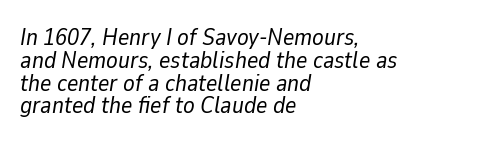
{"italic": "yes", "lean": "right", "slant_degrees": 9, "bold": "no", "underline": "no", "align": "left", "line_spacing": "tight", "line_spacing_ratio": 0.95, "letter_spacing": "normal", "letter_spacing_em": 0.0, "glyph_px": 24}
